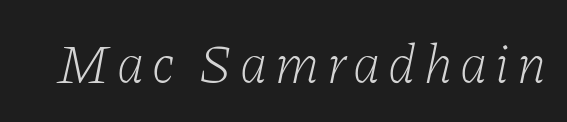
{"serif": "yes", "italic": "yes", "lean": "right", "slant_degrees": 11, "bold": "no", "weight": "light", "width": "normal", "stroke_contrast": "low", "x_height": "medium", "monospaced": "no", "underline": "no", "glyph_px": 55}
